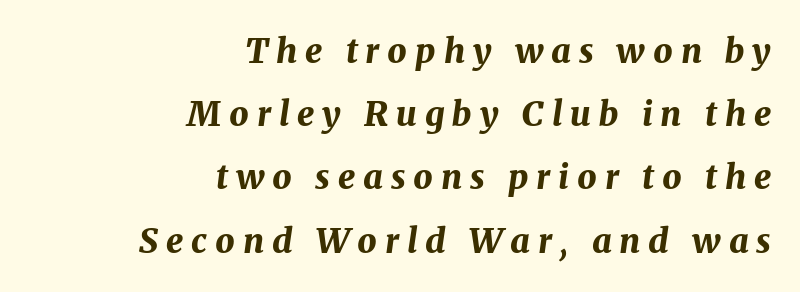
Q: Is the text bold? A: Yes.
Q: Is the text italic (slanted)? A: Yes, it leans right by about 8 degrees.
Q: Is the text underlined? A: No.
Q: How is the paragraph aligned? A: Right-aligned.
Q: Is the spacing between letters normal or unusually wide? A: Unusually wide.
Q: Width (condensed, normal, or wide)? A: Normal.
Q: Stroke contrast? A: Medium.
Q: x-height? A: Medium.
Q: Monospaced? A: No.
